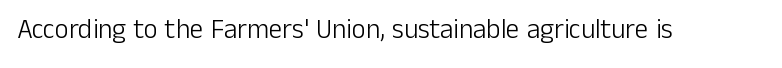
{"italic": "no", "bold": "no", "underline": "no", "letter_spacing": "normal", "letter_spacing_em": 0.0, "glyph_px": 27}
